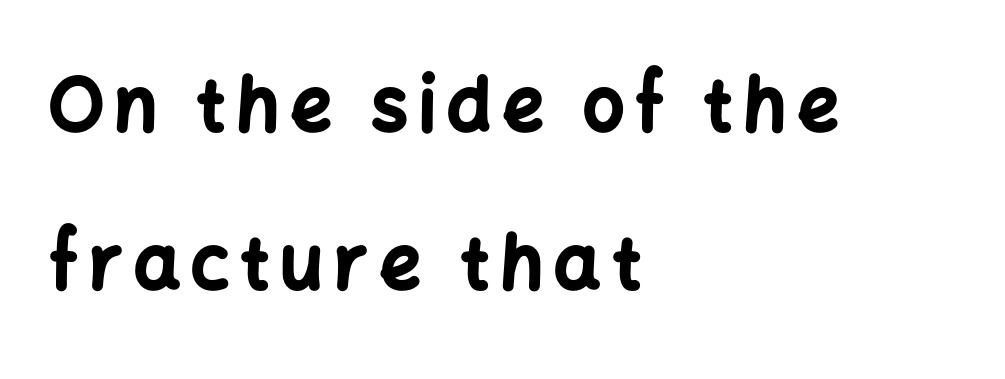
The image shows 73 px bold sans-serif type, upright; set left-aligned, loose line spacing (2.17x), not underlined; low stroke contrast and a medium x-height.
